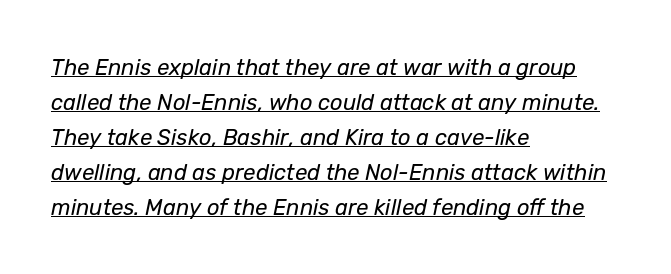
The image shows 22 px text type, italic (leaning right); set left-aligned, normal line spacing (1.59x), normal letter spacing, underlined.
